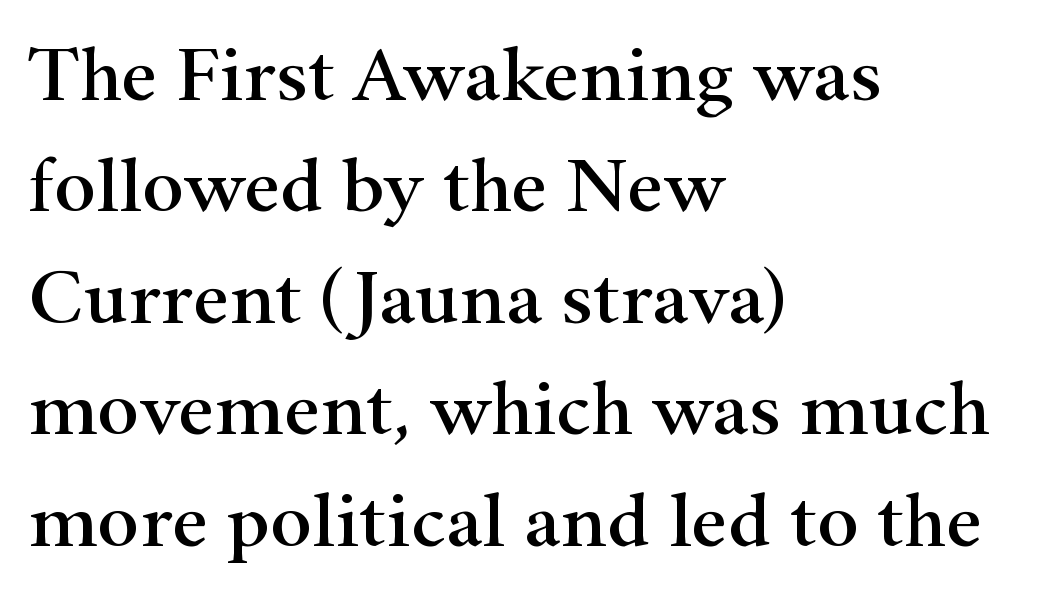
Q: Is the text italic (slanted)? A: No, it is upright.
Q: Is the typeface a serif or a sans-serif typeface? A: Serif.
Q: Is the text underlined? A: No.
Q: How is the paragraph aligned? A: Left-aligned.
Q: Is the spacing between letters normal or unusually wide? A: Normal.
Q: Is the spacing between lines tight, normal or loose? A: Normal.
Q: Width (condensed, normal, or wide)? A: Wide.
Q: Stroke contrast? A: High.
Q: x-height? A: Small.
Q: Monospaced? A: No.
